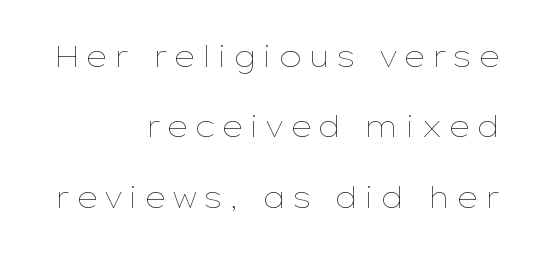
{"italic": "no", "bold": "no", "weight": "thin", "width": "wide", "stroke_contrast": "low", "x_height": "medium", "monospaced": "no", "underline": "no", "align": "right", "line_spacing": "loose", "line_spacing_ratio": 2.43, "glyph_px": 29}
